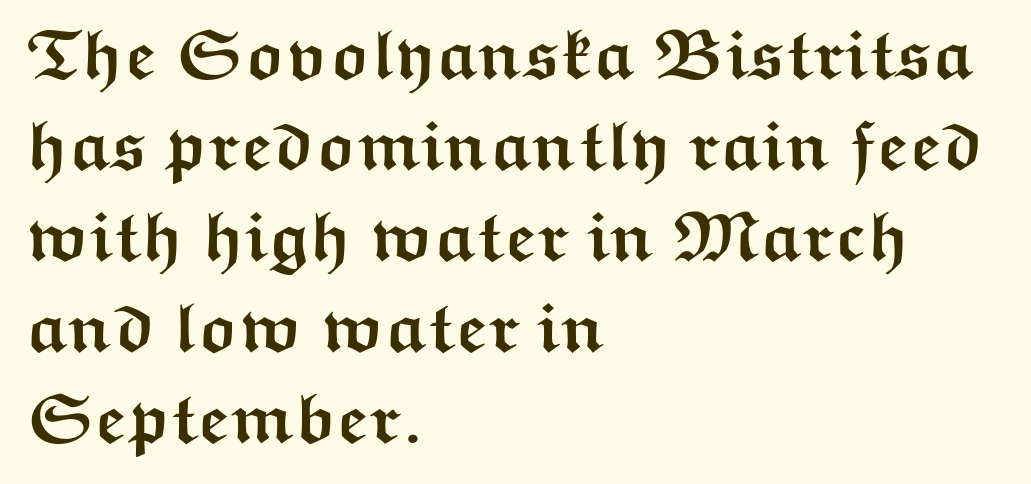
The image shows 70 px semibold, wide sans-serif type, upright; set left-aligned, normal line spacing (1.3x), normal letter spacing, not underlined; medium stroke contrast and a medium x-height.
